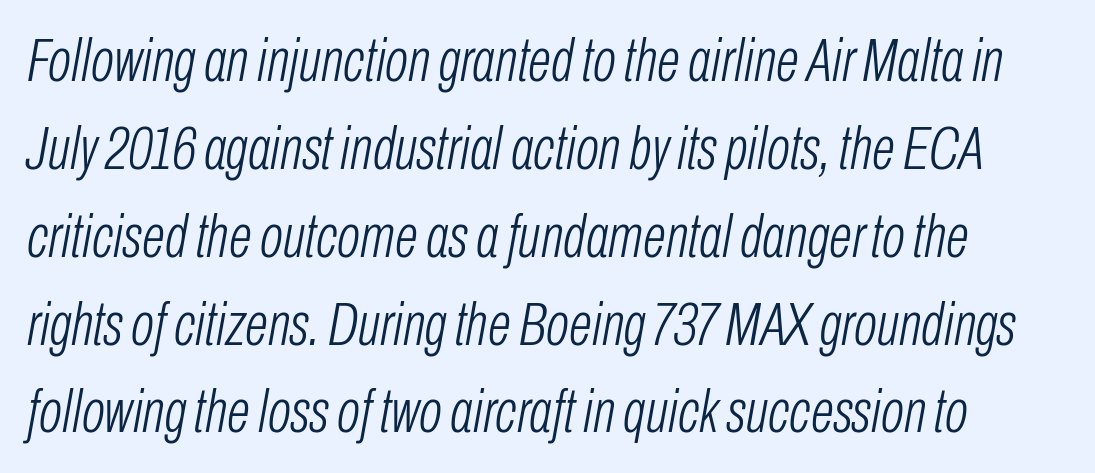
Compared with typical paragraphs, the rows here are spaced about the same. Here the designer chose a conventional face with non-uniform glyph widths. The strokes carry an ordinary text weight at most. A typesetter would call this zero additional tracking.
